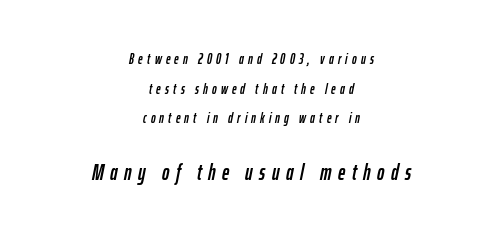
Q: Is the text italic (slanted)? A: Yes, it leans right by about 12 degrees.
Q: Is the text underlined? A: No.
Q: How is the paragraph aligned? A: Centered.
Q: Is the spacing between letters normal or unusually wide? A: Unusually wide.
Q: Is the spacing between lines tight, normal or loose? A: Loose.
Q: Which block of text is set in a larger size, the first (top) or the second (bottom)? A: The second (bottom) one.
